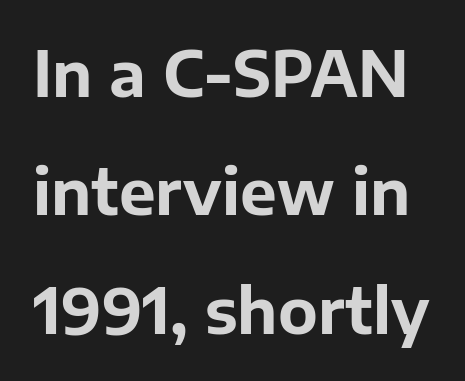
{"serif": "no", "italic": "no", "bold": "yes", "weight": "bold", "width": "normal", "stroke_contrast": "low", "x_height": "medium", "monospaced": "no", "underline": "no", "line_spacing": "loose", "line_spacing_ratio": 1.91, "letter_spacing": "normal", "letter_spacing_em": 0.0, "glyph_px": 62}
